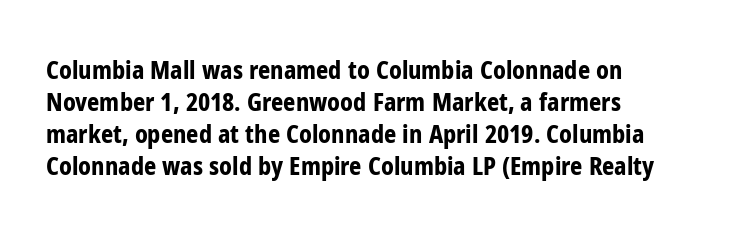
{"italic": "no", "bold": "yes", "underline": "no", "align": "left", "line_spacing": "normal", "line_spacing_ratio": 1.33, "letter_spacing": "normal", "letter_spacing_em": 0.0, "glyph_px": 24}
